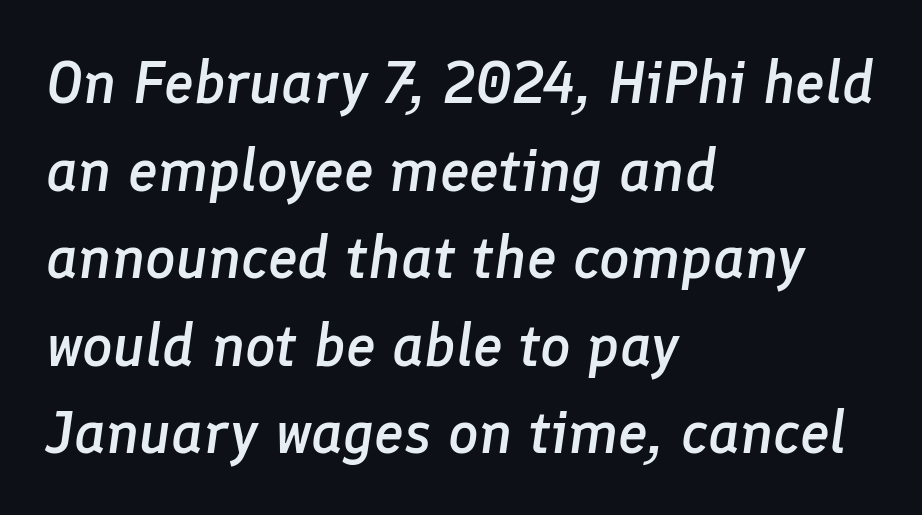
{"italic": "yes", "lean": "right", "slant_degrees": 8, "bold": "semi", "weight": "semibold", "width": "normal", "stroke_contrast": "low", "x_height": "medium", "monospaced": "no", "underline": "no", "align": "left", "line_spacing": "normal", "line_spacing_ratio": 1.46, "letter_spacing": "normal", "letter_spacing_em": 0.0, "glyph_px": 60}
